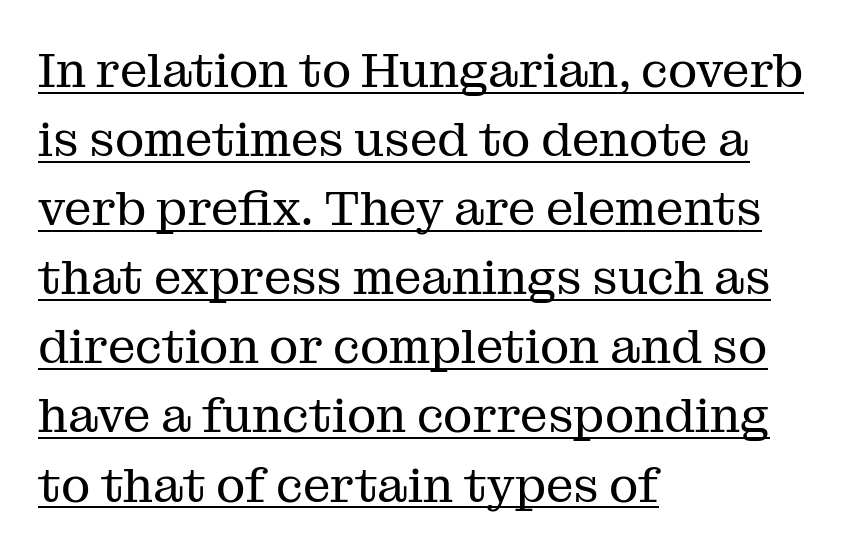
{"serif": "yes", "italic": "no", "bold": "no", "weight": "regular", "width": "normal", "stroke_contrast": "medium", "x_height": "medium", "monospaced": "no", "underline": "yes", "align": "left", "line_spacing": "normal", "line_spacing_ratio": 1.41, "letter_spacing": "normal", "letter_spacing_em": 0.0, "glyph_px": 49}
